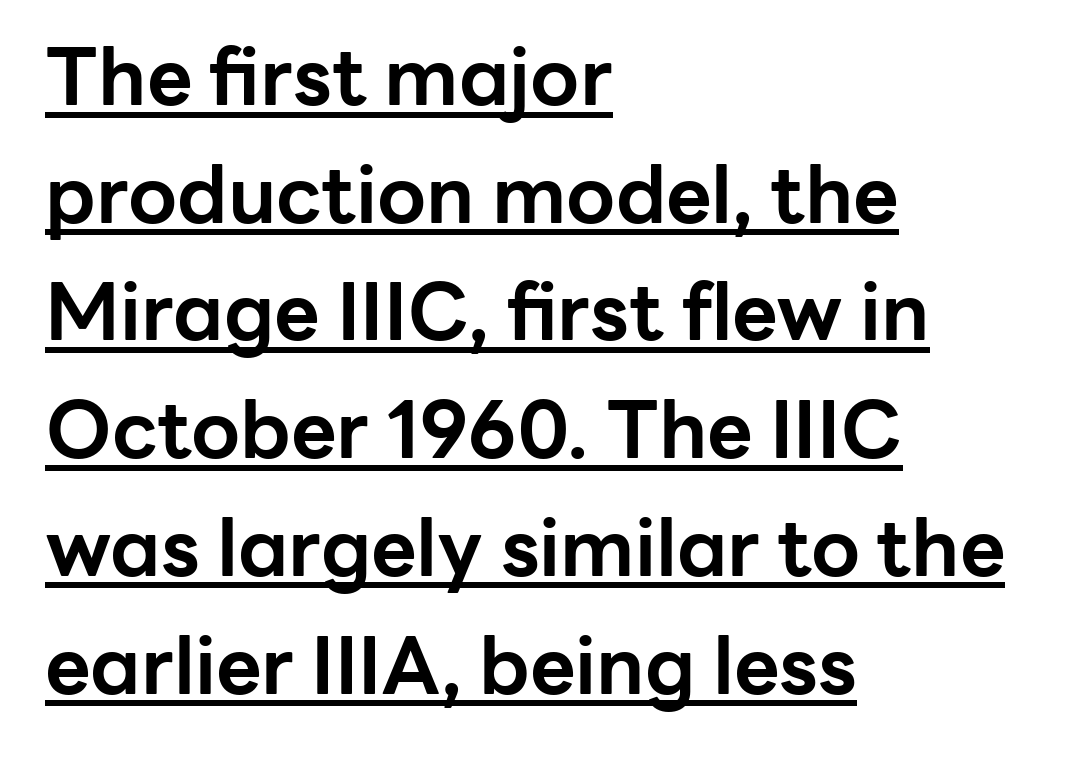
The image shows 79 px bold sans-serif type, upright; set left-aligned, normal line spacing (1.49x), normal letter spacing, underlined; low stroke contrast and a medium x-height.
